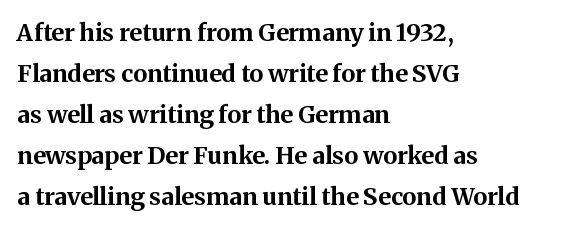
The image shows 24 px bold type, upright; set left-aligned, line spacing 1.71x, normal letter spacing, not underlined.
